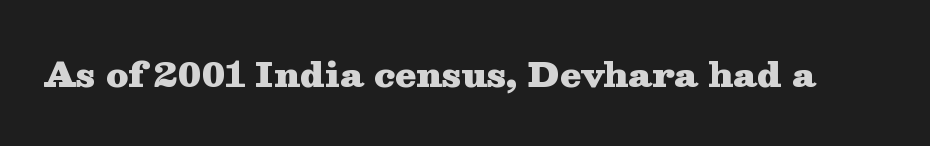
The image shows 34 px heavy, wide serif type, upright; set normal letter spacing, not underlined; medium stroke contrast and a medium x-height.
